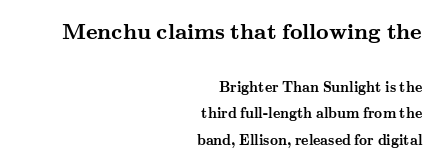
A full-strength bold gives these letters their thick strokes. Bigger letters appear in the top chunk; the bottom chunk is reduced. What's the leading like? Stretched, with rows far apart. You could call the tracking neutral — neither tight nor loose. Unlike italic type, these characters show no tilt at all. Decoration check: the copy has no underline.
